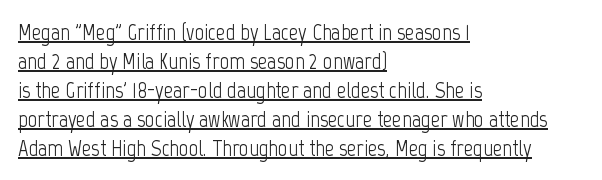
Q: Is the text bold? A: No.
Q: Is the text italic (slanted)? A: No, it is upright.
Q: Is the text underlined? A: Yes.
Q: How is the paragraph aligned? A: Left-aligned.
Q: Is the spacing between letters normal or unusually wide? A: Normal.
Q: Is the spacing between lines tight, normal or loose? A: Normal.
